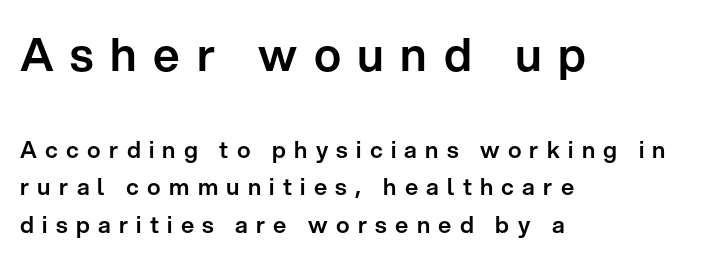
The image shows 46 px sans-serif type, upright; set left-aligned, normal line spacing (1.63x), unusually wide letter spacing (+0.36 em), not underlined; the first (top) block is 2.0x larger; low stroke contrast and a medium x-height.
